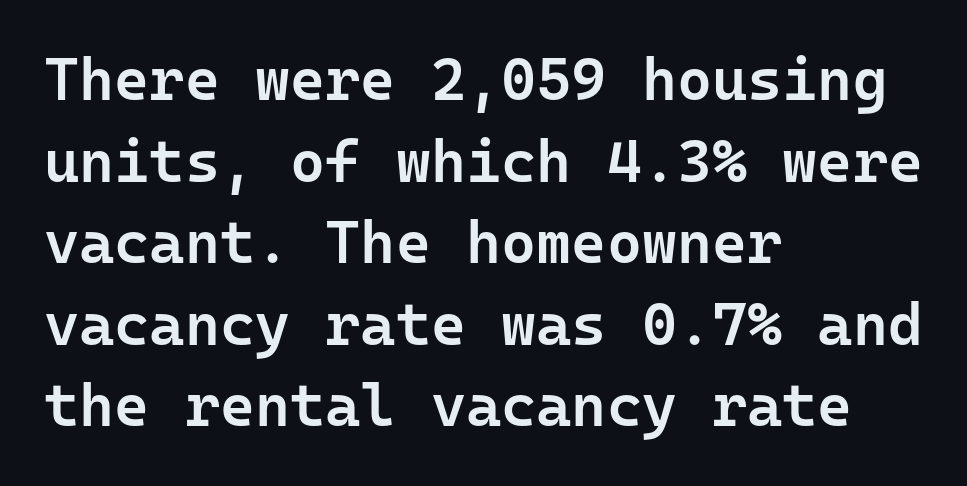
Q: Is the text bold? A: Semi-bold.
Q: Is the text italic (slanted)? A: No, it is upright.
Q: Is the typeface a serif or a sans-serif typeface? A: Sans-serif.
Q: Is the text underlined? A: No.
Q: How is the paragraph aligned? A: Left-aligned.
Q: Is the spacing between letters normal or unusually wide? A: Normal.
Q: Is the spacing between lines tight, normal or loose? A: Normal.
Q: Width (condensed, normal, or wide)? A: Normal.
Q: Stroke contrast? A: Low.
Q: x-height? A: Medium.
Q: Monospaced? A: Yes.
